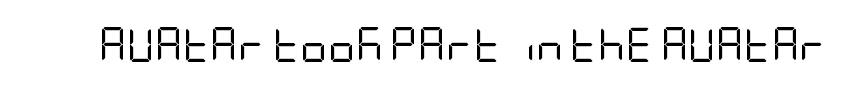
Q: Is the text bold? A: No.
Q: Is the text italic (slanted)? A: No, it is upright.
Q: Is the typeface a serif or a sans-serif typeface? A: Sans-serif.
Q: Is the text underlined? A: No.
Q: Is the spacing between letters normal or unusually wide? A: Normal.
Q: Width (condensed, normal, or wide)? A: Condensed.
Q: Stroke contrast? A: Low.
Q: x-height? A: Large.
